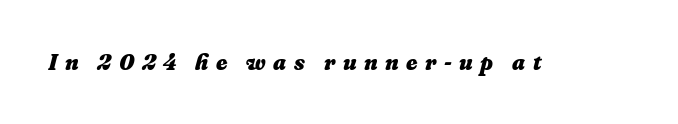
{"italic": "yes", "lean": "right", "slant_degrees": 16, "bold": "yes", "underline": "no", "letter_spacing": "wide", "letter_spacing_em": 0.34, "glyph_px": 22}
